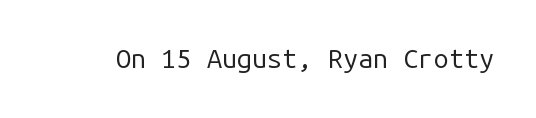
Has an underline been added? It has not. The type is set solid horizontally, with unmodified tracking. The characters are drawn with everyday or finer stroke widths. Every character sits straight up, as roman type does.
